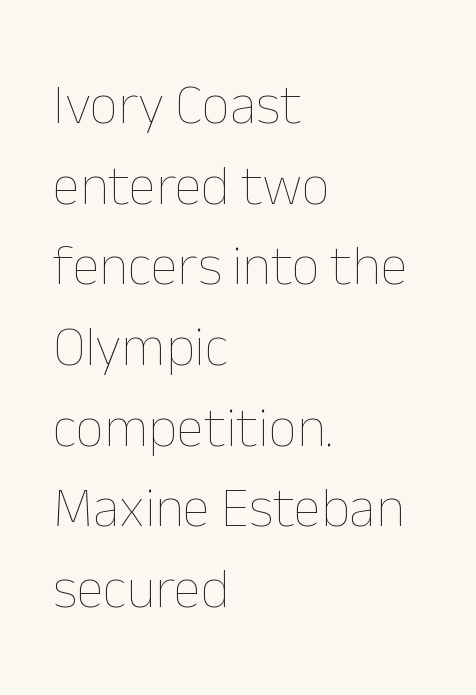
The image shows 56 px thin type, upright; set left-aligned, normal line spacing (1.44x), normal letter spacing, not underlined; low stroke contrast and a medium x-height.
